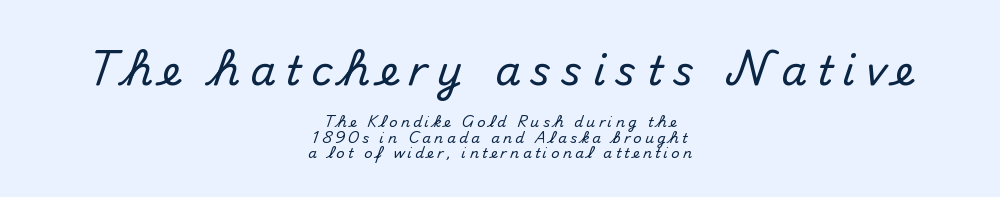
Is the letter spacing exaggerated? Yes — the characters are pushed far apart. Note: no serifs on the glyphs. These lines are rendered in a variable-pitch font. The upper block of text is set noticeably larger than the block beneath it. Whoever set this chose condensed vertical rhythm over breathing room. The passage is arranged like a title page — every line centered.
